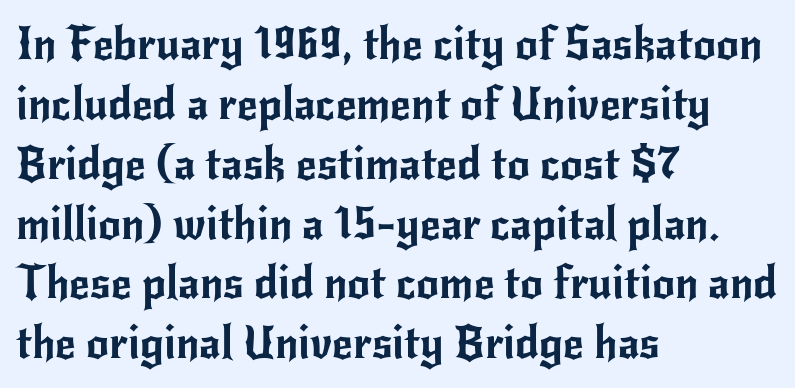
The image shows 45 px sans-serif type, upright; set left-aligned, normal line spacing (1.33x), normal letter spacing, not underlined; low stroke contrast and a small x-height.
